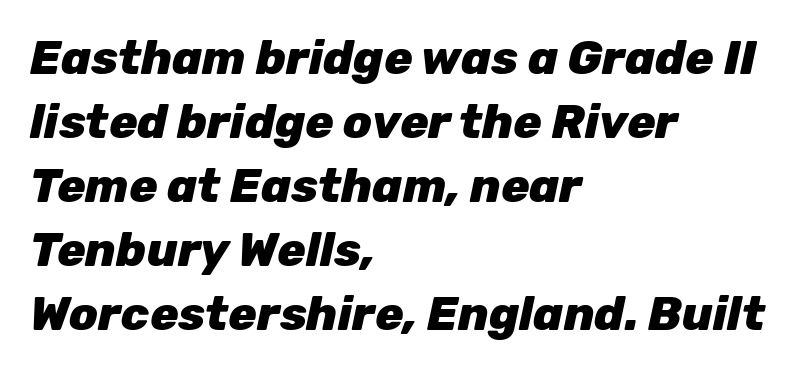
{"italic": "yes", "lean": "right", "slant_degrees": 12, "bold": "yes", "weight": "heavy", "width": "normal", "stroke_contrast": "low", "x_height": "medium", "monospaced": "no", "underline": "no", "align": "left", "line_spacing": "normal", "line_spacing_ratio": 1.36, "letter_spacing": "normal", "letter_spacing_em": 0.0, "glyph_px": 47}
